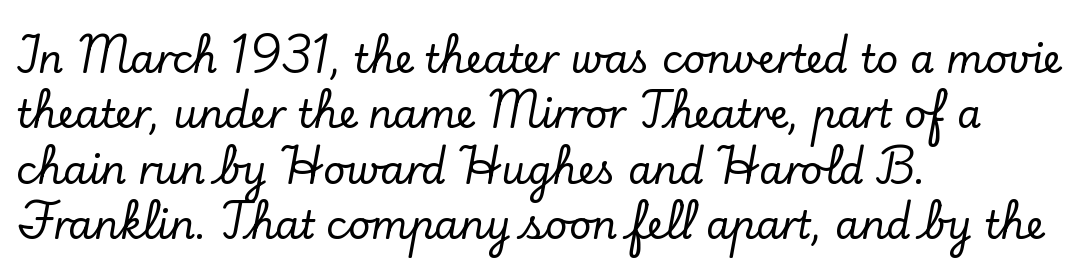
Q: Is the text italic (slanted)? A: Yes.
Q: Is the typeface a serif or a sans-serif typeface? A: Serif.
Q: Is the text underlined? A: No.
Q: How is the paragraph aligned? A: Left-aligned.
Q: Is the spacing between letters normal or unusually wide? A: Normal.
Q: Is the spacing between lines tight, normal or loose? A: Normal.
Q: Width (condensed, normal, or wide)? A: Normal.
Q: Stroke contrast? A: Low.
Q: x-height? A: Small.
Q: Monospaced? A: No.
